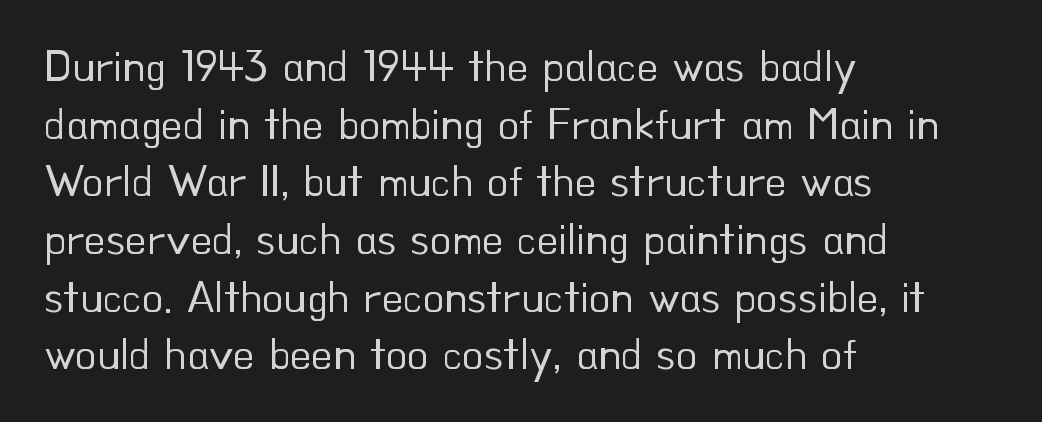
These lines are rendered in a variable-pitch font. Underlining? Definitely not there. The characters display no serif detailing; their extremities are plain. The leading is moderate, giving the passage an even texture. Each line starts at the same left margin while the right side varies. The axis of the letterforms is exactly vertical.
